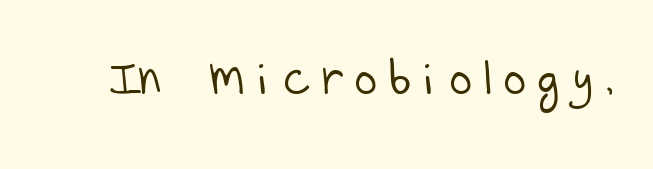
Q: Is the text bold? A: No.
Q: Is the typeface a serif or a sans-serif typeface? A: Sans-serif.
Q: Is the text underlined? A: No.
Q: Is the spacing between letters normal or unusually wide? A: Unusually wide.
Q: Width (condensed, normal, or wide)? A: Normal.
Q: Stroke contrast? A: Low.
Q: x-height? A: Large.
Q: Monospaced? A: No.
